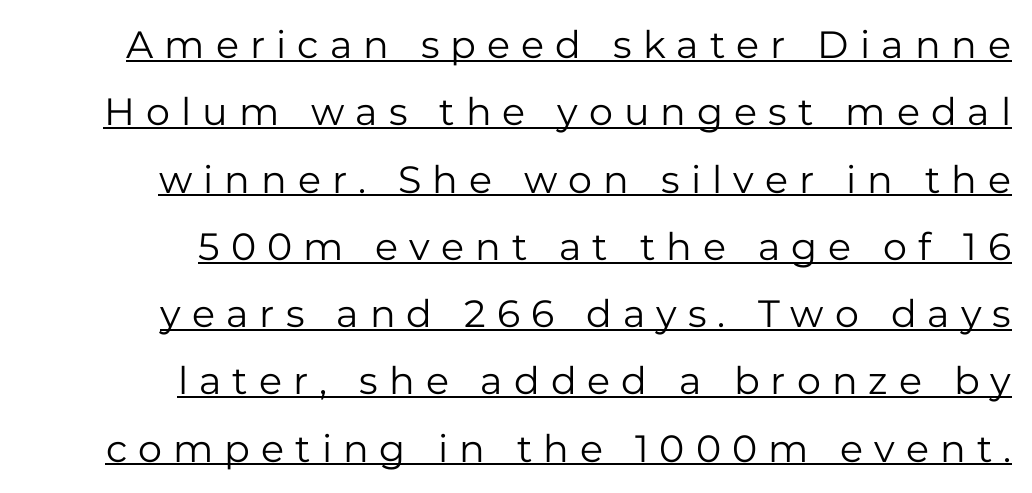
A baseline rule has been typeset under these characters. Words appear elongated and porous because spacing is wide. Vertical stems look standard width or narrower in stroke. Spacing verdict: proportional, widths tailored to each character. Alignment: flush right.
